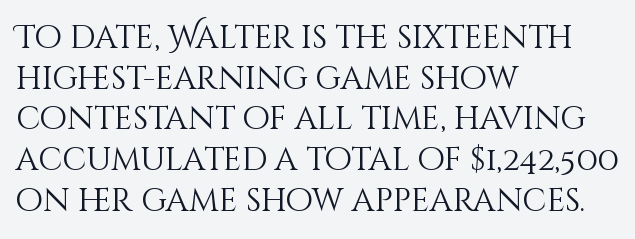
Q: Is the text bold? A: No.
Q: Is the text italic (slanted)? A: No, it is upright.
Q: Is the text underlined? A: No.
Q: How is the paragraph aligned? A: Left-aligned.
Q: Is the spacing between letters normal or unusually wide? A: Normal.
Q: Is the spacing between lines tight, normal or loose? A: Normal.
Q: Width (condensed, normal, or wide)? A: Normal.
Q: Stroke contrast? A: Medium.
Q: x-height? A: Large.
Q: Monospaced? A: No.
